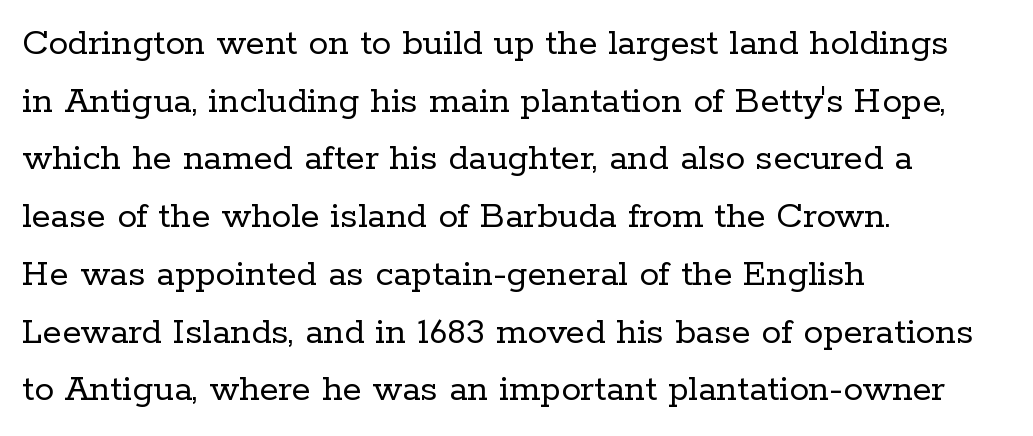
{"serif": "yes", "italic": "no", "bold": "no", "weight": "regular", "width": "normal", "stroke_contrast": "low", "x_height": "medium", "monospaced": "no", "underline": "no", "align": "left", "line_spacing": "normal", "line_spacing_ratio": 1.48, "letter_spacing": "normal", "letter_spacing_em": 0.0, "glyph_px": 39}
